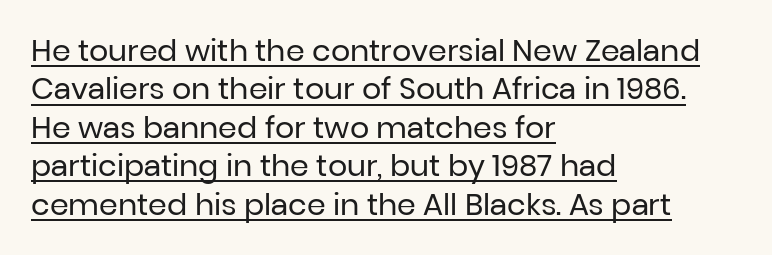
{"serif": "no", "italic": "no", "bold": "no", "weight": "regular", "width": "normal", "stroke_contrast": "low", "x_height": "medium", "monospaced": "no", "underline": "yes", "align": "left", "line_spacing": "normal", "line_spacing_ratio": 1.28, "letter_spacing": "normal", "letter_spacing_em": 0.0, "glyph_px": 30}
